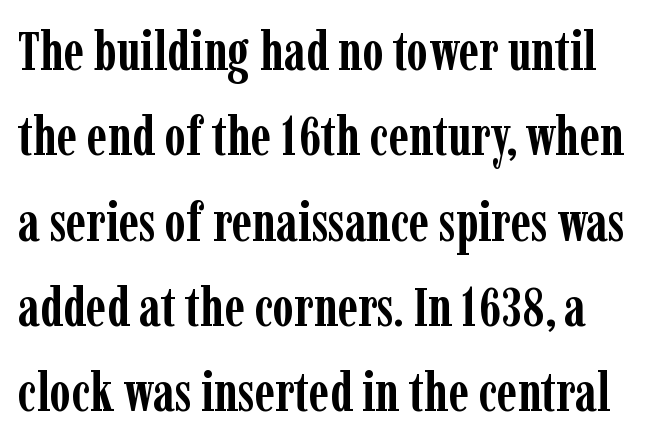
Q: Is the text bold? A: Yes.
Q: Is the text italic (slanted)? A: No, it is upright.
Q: Is the typeface a serif or a sans-serif typeface? A: Serif.
Q: Is the text underlined? A: No.
Q: Is the spacing between letters normal or unusually wide? A: Normal.
Q: Is the spacing between lines tight, normal or loose? A: Normal.
Q: Width (condensed, normal, or wide)? A: Condensed.
Q: Stroke contrast? A: Low.
Q: x-height? A: Medium.
Q: Monospaced? A: No.
